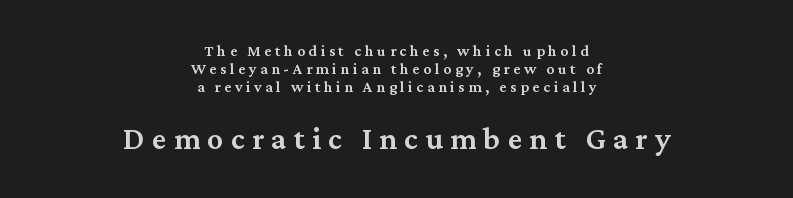
The image shows 32 px semibold serif type, upright; set centered, tight line spacing (1.12x), unusually wide letter spacing (+0.22 em), not underlined; the second (bottom) block is 2.0x larger; medium stroke contrast and a medium x-height.
